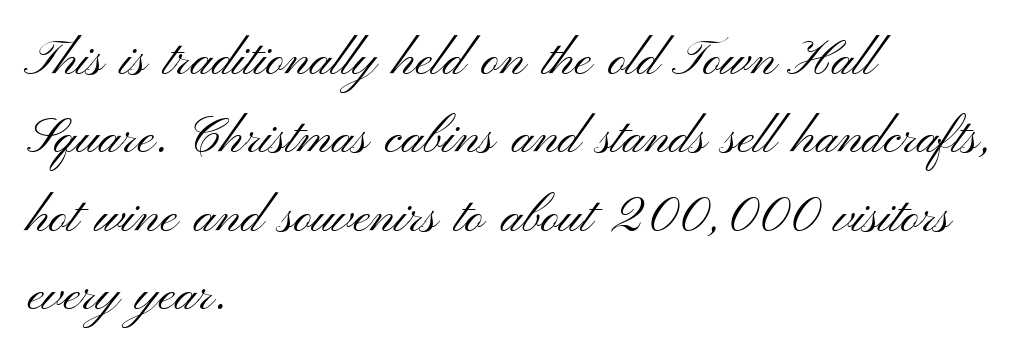
The image shows 50 px light, wide sans-serif type; set left-aligned, normal line spacing (1.57x), normal letter spacing, not underlined; medium stroke contrast and a small x-height.
